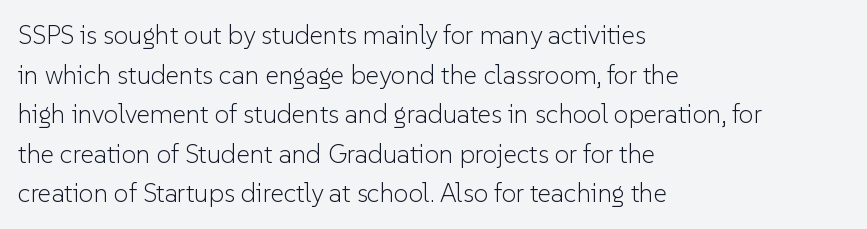
Q: Is the text bold? A: No.
Q: Is the text italic (slanted)? A: No, it is upright.
Q: Is the text underlined? A: No.
Q: How is the paragraph aligned? A: Left-aligned.
Q: Is the spacing between letters normal or unusually wide? A: Normal.
Q: Is the spacing between lines tight, normal or loose? A: Normal.
